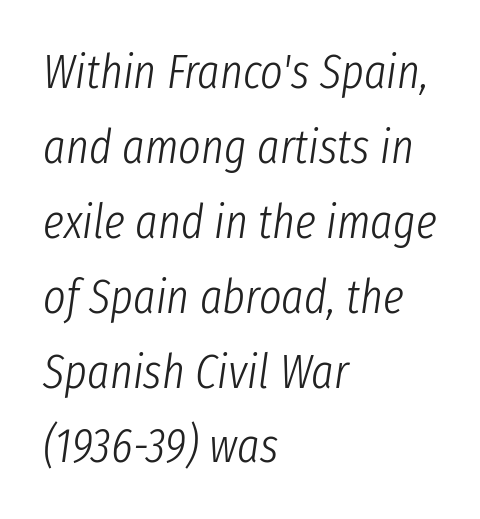
The image shows 48 px light, condensed type, italic (leaning right); set left-aligned, normal line spacing (1.56x), normal letter spacing, not underlined; low stroke contrast and a medium x-height.
